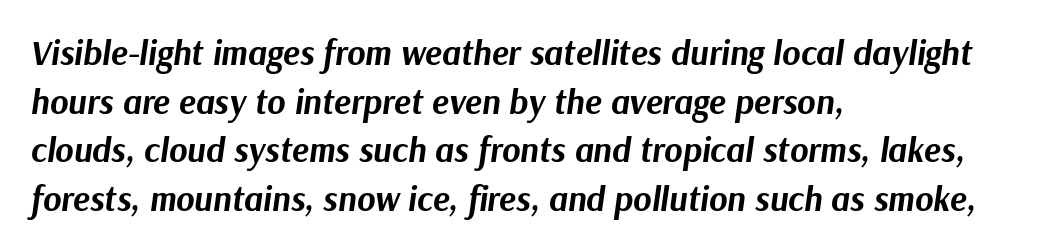
Spacing between characters is what you'd get straight out of the box. Every row of glyphs begins at an identical x-position on the left. Character widths vary here, with narrow letters taking less room than wide ones. Underlining? Definitely not there.
